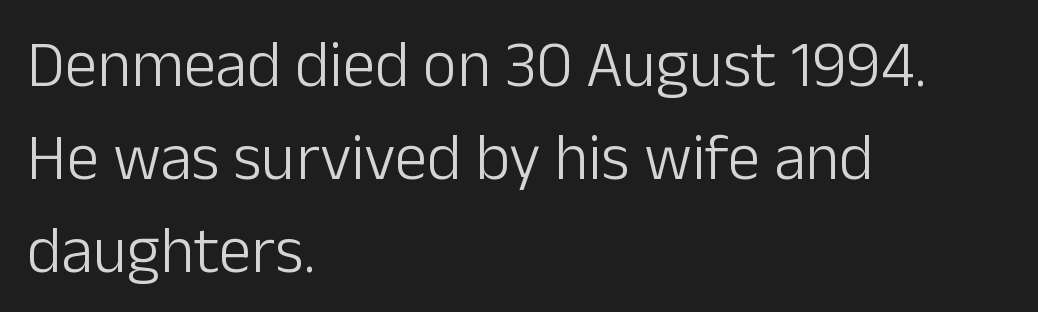
The image shows 65 px light sans-serif type, upright; set left-aligned, normal line spacing (1.43x), normal letter spacing, not underlined; low stroke contrast and a medium x-height.
